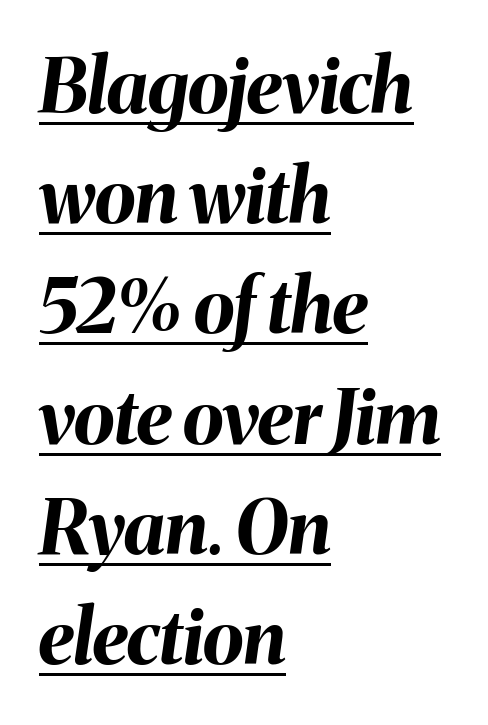
These lines are rendered in a variable-pitch font. How are the letters spaced? Ordinarily, with no added tracking. Decoration check: the copy is underlined. The paragraph has a hard left edge and a soft right edge.
